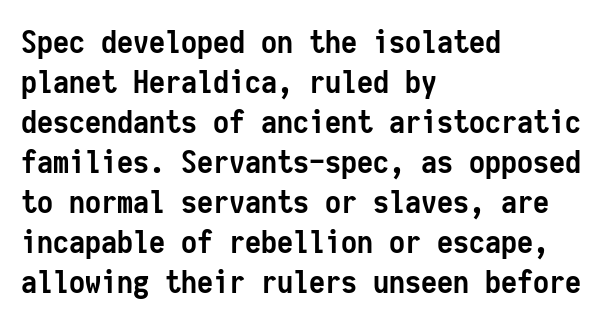
Note: no serifs on the glyphs. Between one letter and the next there's only the usual sliver of space. Compared with typical paragraphs, the rows here are spaced about the same. The passage shown is typed in a monospace face where columns stay perfectly aligned. This is roman type, the default non-slanted kind. Descenders hang freely into open space.
